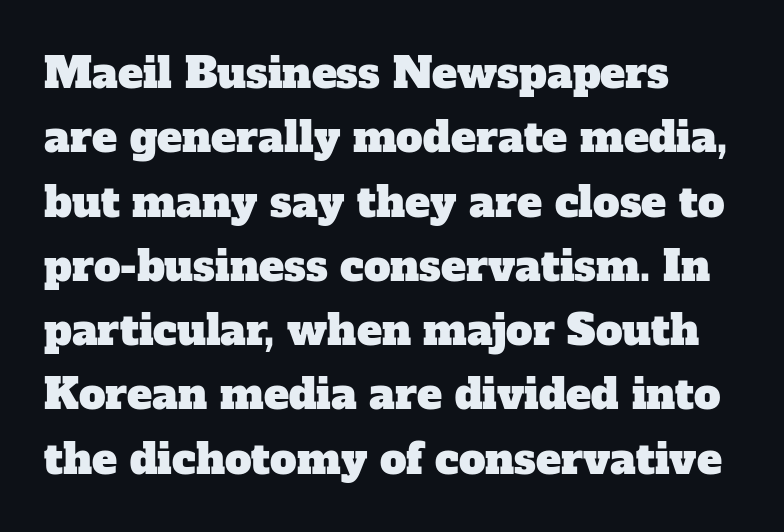
{"serif": "yes", "width": "normal", "stroke_contrast": "low", "x_height": "medium", "monospaced": "no", "underline": "no", "align": "left", "line_spacing": "normal", "line_spacing_ratio": 1.53, "letter_spacing": "normal", "letter_spacing_em": 0.0, "glyph_px": 42}
